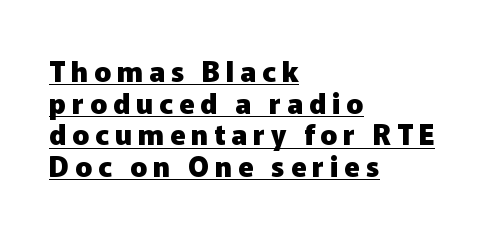
{"serif": "no", "italic": "no", "bold": "yes", "weight": "heavy", "width": "normal", "stroke_contrast": "low", "x_height": "medium", "monospaced": "no", "underline": "yes", "align": "left", "line_spacing": "tight", "line_spacing_ratio": 1.13, "letter_spacing": "wide", "letter_spacing_em": 0.21, "glyph_px": 28}
